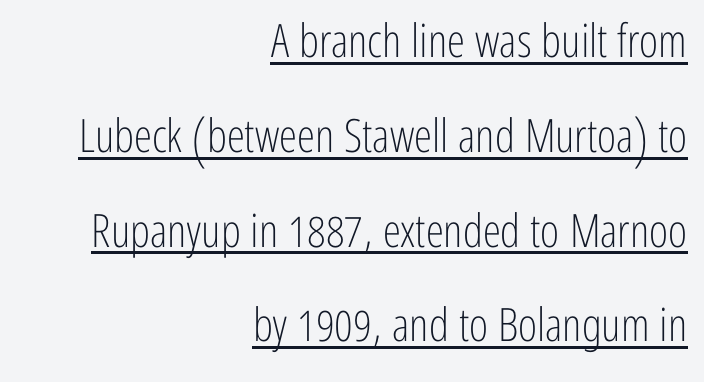
Typographically, this falls in the sans-serif category. The paragraph shown leans on its right margin. What decoration does the sample have? An underline. Notice how the stems are strictly vertical — no italics here. The typeface has the unassuming heft of standard copy or less.
